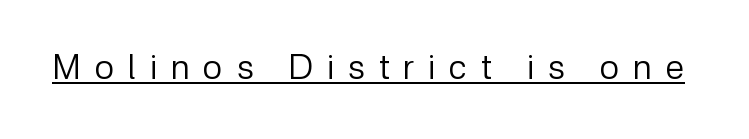
Q: Is the text bold? A: No.
Q: Is the text italic (slanted)? A: No, it is upright.
Q: Is the typeface a serif or a sans-serif typeface? A: Sans-serif.
Q: Is the text underlined? A: Yes.
Q: Is the spacing between letters normal or unusually wide? A: Unusually wide.
Q: Width (condensed, normal, or wide)? A: Normal.
Q: Stroke contrast? A: Low.
Q: x-height? A: Medium.
Q: Monospaced? A: No.
